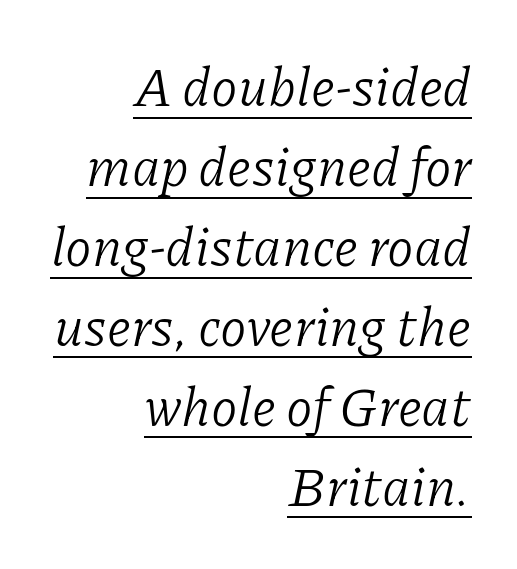
{"serif": "yes", "italic": "yes", "lean": "right", "slant_degrees": 11, "bold": "no", "weight": "light", "width": "normal", "stroke_contrast": "low", "x_height": "medium", "monospaced": "no", "underline": "yes", "align": "right", "line_spacing": "normal", "line_spacing_ratio": 1.48, "letter_spacing": "normal", "letter_spacing_em": 0.0, "glyph_px": 54}
